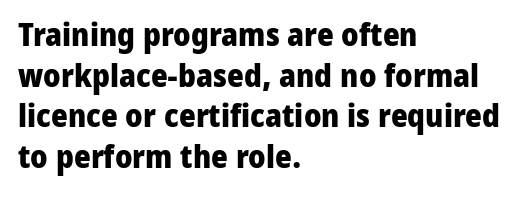
Evenly set lines give the paragraph a standard silhouette. Check where the strokes stop: nothing finishes them off — pure sans. Here the designer chose a conventional face with non-uniform glyph widths. The lettering holds an erect, upright posture throughout.
